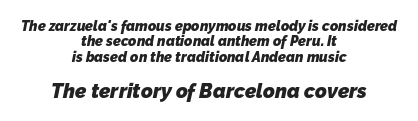
The image shows 20 px bold type; set centered, tight line spacing (1.1x), normal letter spacing, not underlined; the second (bottom) block is 1.43x larger.
